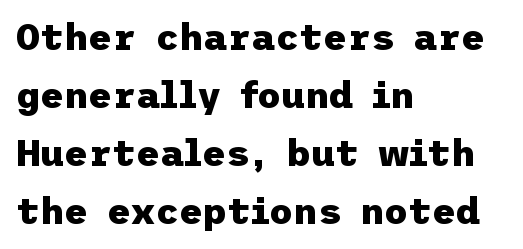
{"serif": "no", "italic": "no", "bold": "yes", "weight": "heavy", "width": "normal", "stroke_contrast": "low", "x_height": "medium", "underline": "no", "align": "left", "line_spacing": "normal", "line_spacing_ratio": 1.57, "letter_spacing": "normal", "letter_spacing_em": 0.0, "glyph_px": 37}
